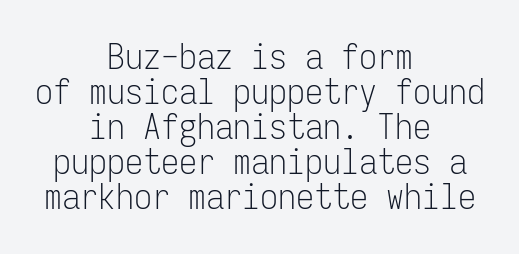
Q: Is the text bold? A: No.
Q: Is the text italic (slanted)? A: No, it is upright.
Q: Is the typeface a serif or a sans-serif typeface? A: Sans-serif.
Q: Is the text underlined? A: No.
Q: How is the paragraph aligned? A: Centered.
Q: Is the spacing between letters normal or unusually wide? A: Normal.
Q: Is the spacing between lines tight, normal or loose? A: Tight.
Q: Width (condensed, normal, or wide)? A: Condensed.
Q: Stroke contrast? A: Low.
Q: x-height? A: Medium.
Q: Monospaced? A: Yes.
